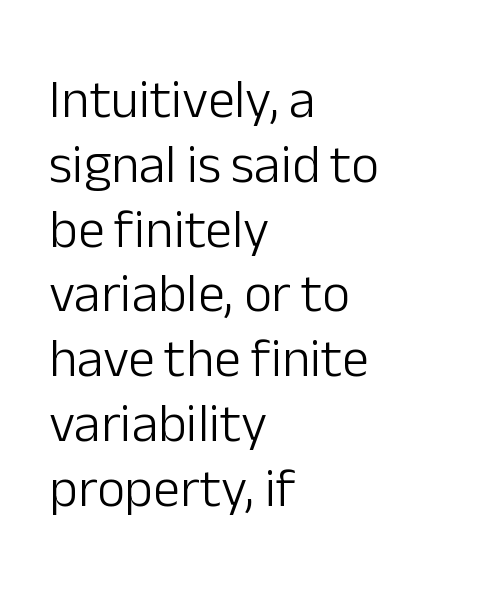
Inter-character spacing is left at the font's built-in metrics. Decoration check: the copy has no underline. Weight class: somewhere from thin through regular. Unlike italic type, these characters show no tilt at all. Casual observation: everything's shoved over to the left. To sum up the face: it is a sans, with no serifs.
